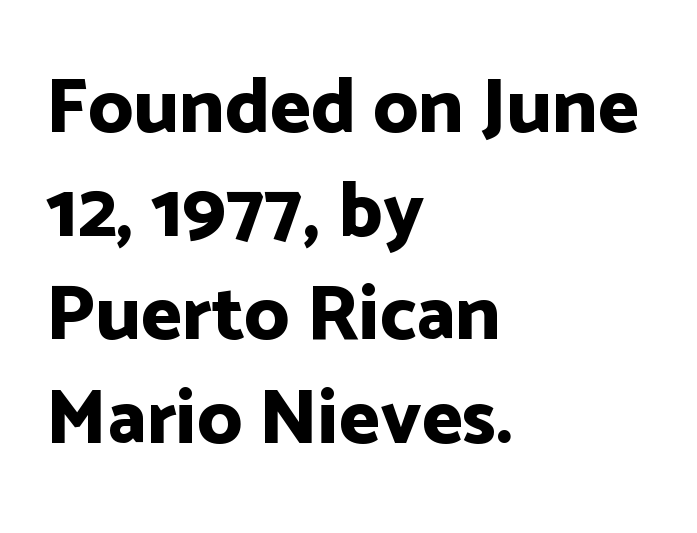
The image shows 78 px bold sans-serif type, upright; set left-aligned, normal line spacing (1.33x), normal letter spacing, not underlined; low stroke contrast and a medium x-height.
